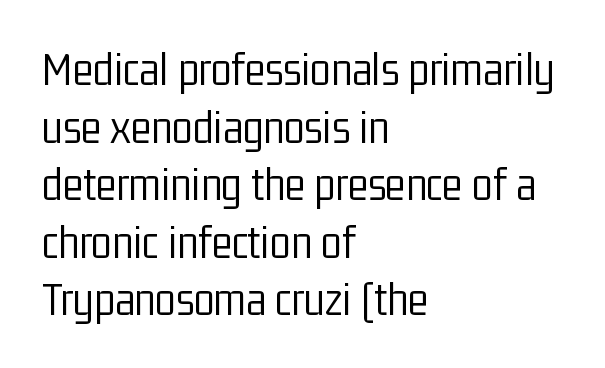
The designer went with a sans here, leaving each stem footless. These lines are rendered in a variable-pitch font. The passage shown has conventional tracking throughout. The space beneath each line is pristine and unruled. This is the regular roman posture of the typeface.
